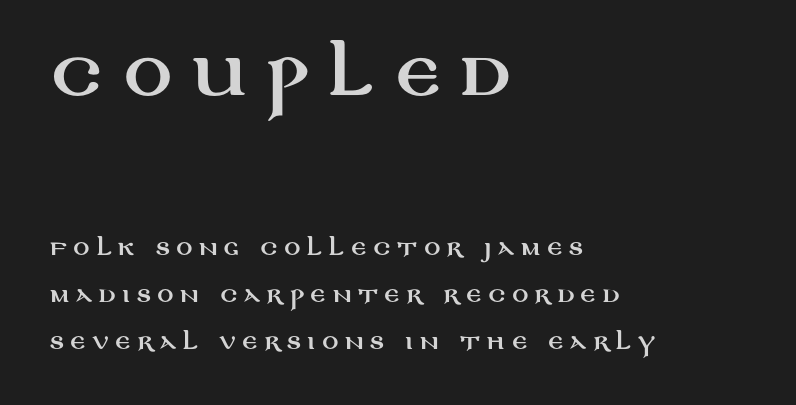
{"serif": "no", "italic": "no", "width": "wide", "stroke_contrast": "medium", "x_height": "large", "monospaced": "no", "underline": "no", "align": "left", "line_spacing": "loose", "line_spacing_ratio": 2.36, "letter_spacing": "wide", "letter_spacing_em": 0.33, "larger_block": "first", "size_ratio": 3.0, "glyph_px": 60}
